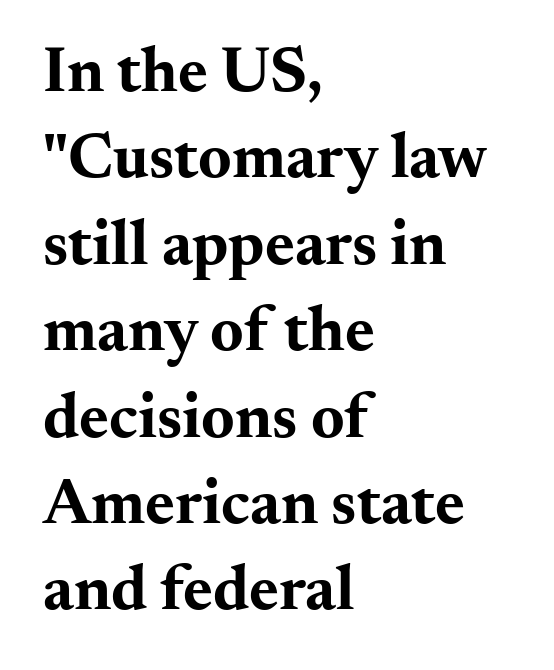
Nope, not italic — everything's standing straight. Do the characters align in a grid? No, the font is proportional. The face used here has the dense, thick strokes of a bold. Left-aligned paragraph, ragged on the right. Lines of text with bare space underneath. Spacing between characters is what you'd get straight out of the box.
